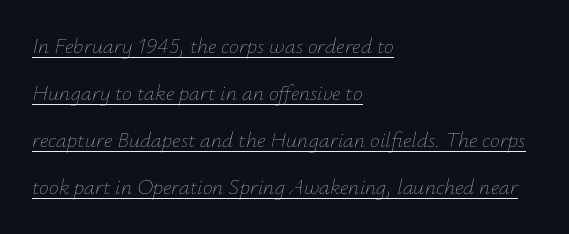
The image shows 22 px text type, italic (leaning right); set left-aligned, loose line spacing (2.14x), normal letter spacing, underlined.
